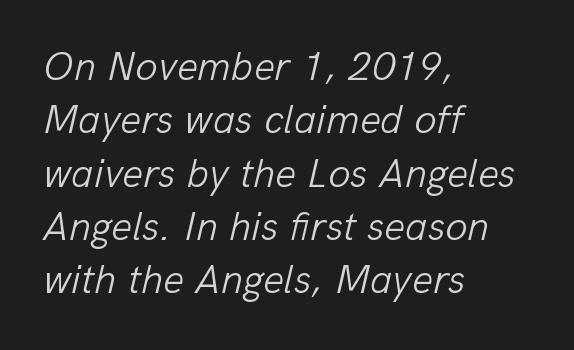
{"italic": "yes", "lean": "right", "slant_degrees": 13, "bold": "no", "weight": "light", "width": "normal", "stroke_contrast": "low", "x_height": "medium", "monospaced": "no", "underline": "no", "align": "left", "line_spacing": "normal", "line_spacing_ratio": 1.3, "letter_spacing": "normal", "letter_spacing_em": 0.0, "glyph_px": 41}
